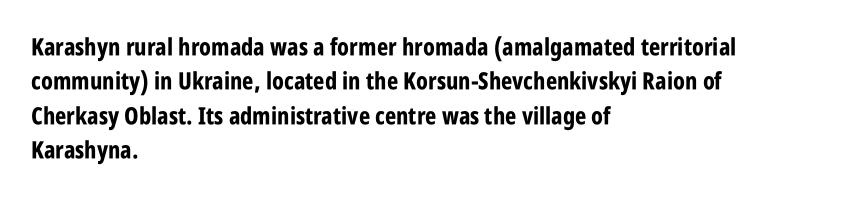
{"italic": "no", "bold": "yes", "underline": "no", "align": "left", "line_spacing": "normal", "line_spacing_ratio": 1.43, "letter_spacing": "normal", "letter_spacing_em": 0.0, "glyph_px": 24}
